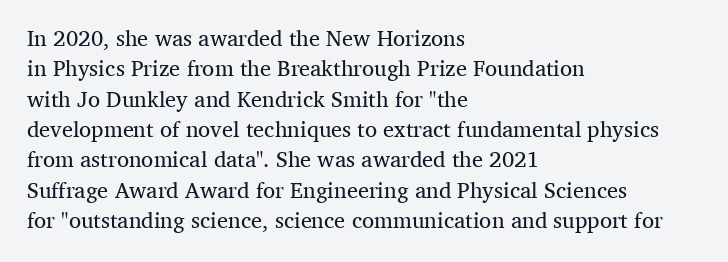
A quiet, ordinary-to-light weight characterises the typeface. The text block is weighted toward the left margin, trailing off unevenly rightward. This rendering leaves character spacing at its baseline value. Characters remain perfectly vertical along every line. The strip under each line holds only bare page.
